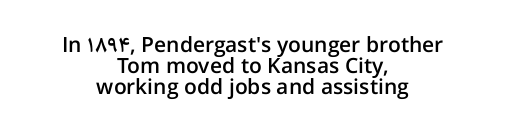
{"italic": "no", "bold": "semi", "underline": "no", "align": "center", "line_spacing": "tight", "line_spacing_ratio": 0.99, "letter_spacing": "normal", "letter_spacing_em": 0.0, "glyph_px": 21}
